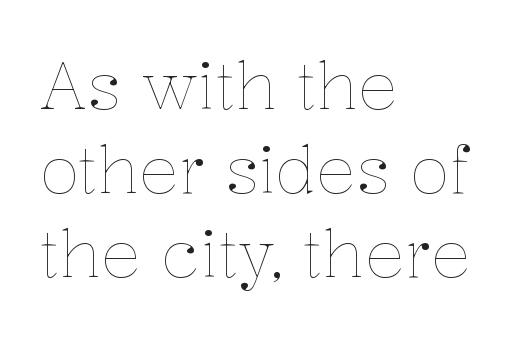
Descenders are the only things crossing below the line. Notice how the passage keeps a crisp vertical edge on the left only. Weight: regular or lighter. The rendering uses a moderate line-height, typical for paragraphs. A typesetter would mark this as roman, not italic. The type is set solid horizontally, with unmodified tracking.
